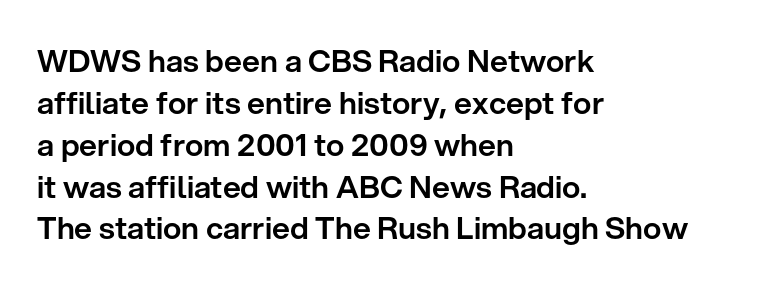
Q: Is the text italic (slanted)? A: No, it is upright.
Q: Is the typeface a serif or a sans-serif typeface? A: Sans-serif.
Q: Is the text underlined? A: No.
Q: How is the paragraph aligned? A: Left-aligned.
Q: Is the spacing between letters normal or unusually wide? A: Normal.
Q: Is the spacing between lines tight, normal or loose? A: Normal.
Q: Width (condensed, normal, or wide)? A: Normal.
Q: Stroke contrast? A: Low.
Q: x-height? A: Medium.
Q: Monospaced? A: No.
